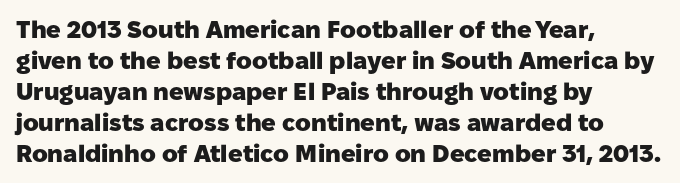
The image shows 24 px bold type, upright; set left-aligned, normal line spacing (1.29x), normal letter spacing, not underlined.
